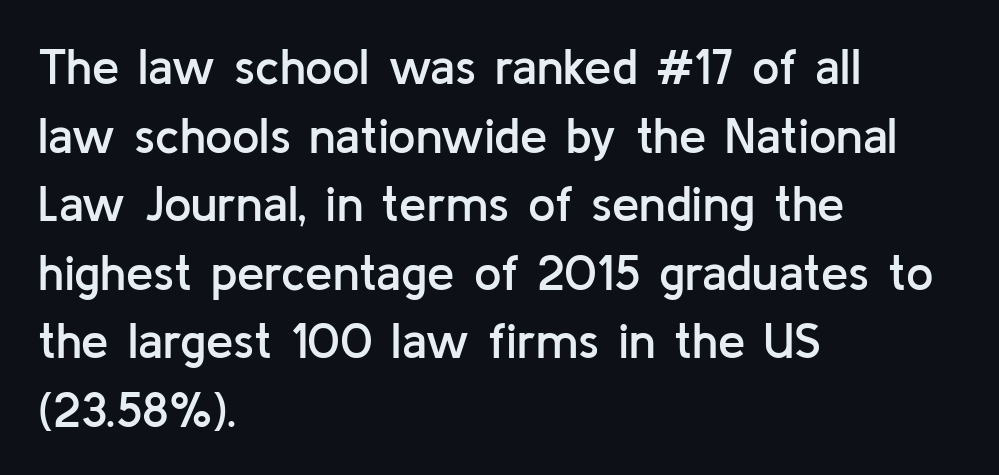
A typesetter would label this face a sans. The zone under the glyphs is completely vacant. I'd describe the lettering as semibold — firm but not a full bold. Quick note: interline space is typical.
